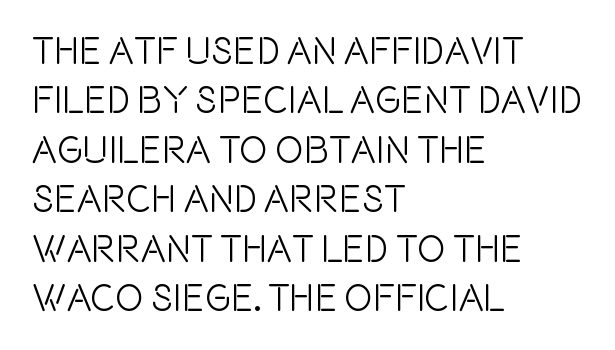
Casual observation: everything's shoved over to the left. The passage shown is typed in a proportional face where columns would drift. The rows are spaced the way most documents space them. The words here are not underlined. This is roman type, the default non-slanted kind.
